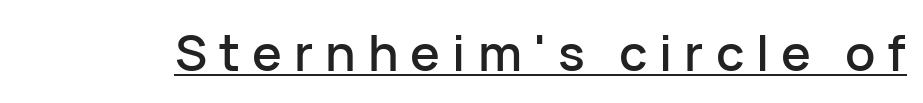
{"serif": "no", "italic": "no", "width": "normal", "stroke_contrast": "low", "x_height": "medium", "monospaced": "no", "underline": "yes", "letter_spacing": "wide", "letter_spacing_em": 0.24, "glyph_px": 50}
